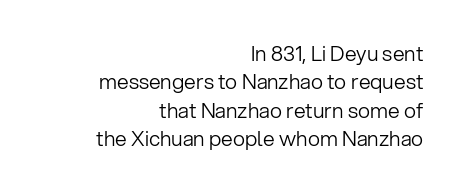
The image shows 21 px text type, upright; set right-aligned, normal line spacing (1.35x), normal letter spacing, not underlined.
